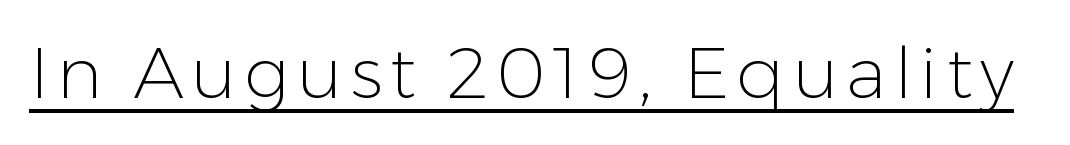
The image shows 71 px light sans-serif type, upright; set underlined; low stroke contrast and a medium x-height.
